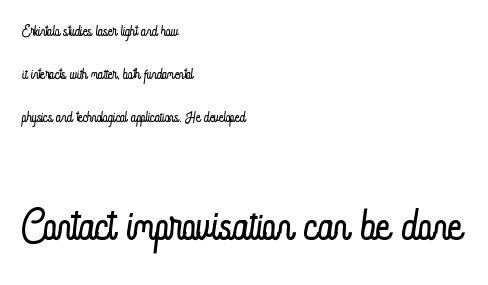
Q: Is the text bold? A: No.
Q: Is the text underlined? A: No.
Q: How is the paragraph aligned? A: Left-aligned.
Q: Is the spacing between letters normal or unusually wide? A: Normal.
Q: Is the spacing between lines tight, normal or loose? A: Loose.
Q: Which block of text is set in a larger size, the first (top) or the second (bottom)? A: The second (bottom) one.
Q: Width (condensed, normal, or wide)? A: Condensed.
Q: Stroke contrast? A: Low.
Q: x-height? A: Small.
Q: Monospaced? A: No.
